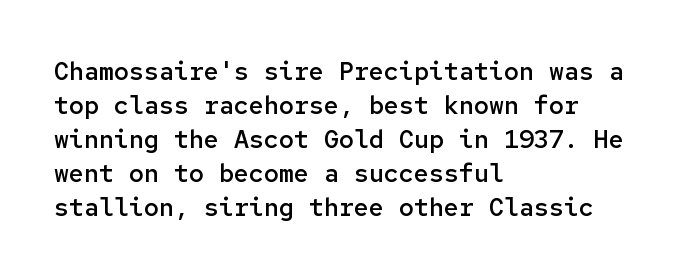
The image shows 25 px text type, upright; set left-aligned, normal line spacing (1.36x), normal letter spacing, not underlined.
